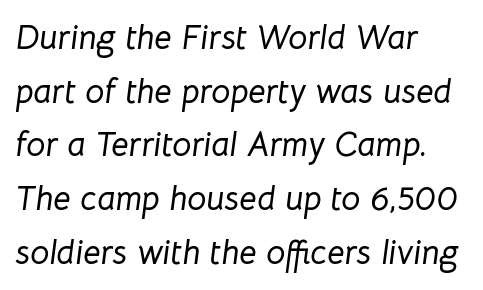
Q: Is the text italic (slanted)? A: Yes, it leans right by about 8 degrees.
Q: Is the text underlined? A: No.
Q: How is the paragraph aligned? A: Left-aligned.
Q: Is the spacing between letters normal or unusually wide? A: Normal.
Q: Is the spacing between lines tight, normal or loose? A: Normal.
Q: Width (condensed, normal, or wide)? A: Normal.
Q: Stroke contrast? A: Low.
Q: x-height? A: Medium.
Q: Monospaced? A: No.
